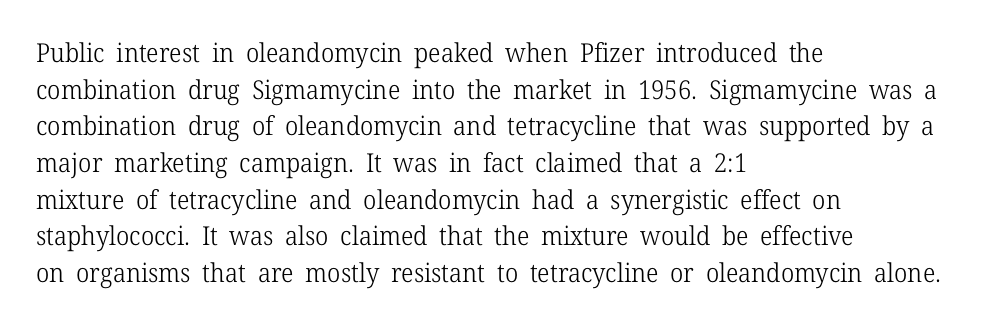
{"italic": "no", "bold": "no", "underline": "no", "align": "left", "line_spacing": "normal", "line_spacing_ratio": 1.41, "letter_spacing": "normal", "letter_spacing_em": 0.0, "glyph_px": 26}
